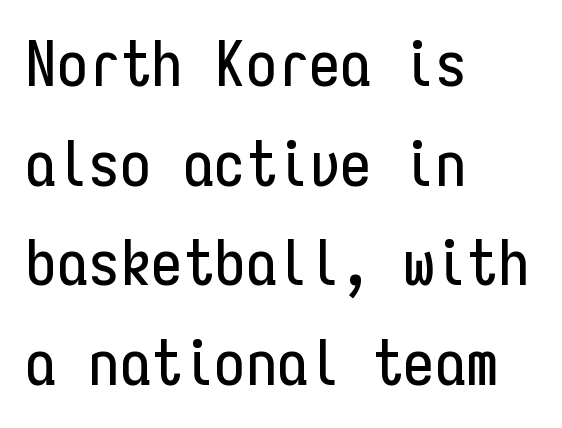
Q: Is the text italic (slanted)? A: No, it is upright.
Q: Is the typeface a serif or a sans-serif typeface? A: Sans-serif.
Q: Is the text underlined? A: No.
Q: How is the paragraph aligned? A: Left-aligned.
Q: Is the spacing between letters normal or unusually wide? A: Normal.
Q: Is the spacing between lines tight, normal or loose? A: Normal.
Q: Width (condensed, normal, or wide)? A: Condensed.
Q: Stroke contrast? A: Low.
Q: x-height? A: Medium.
Q: Monospaced? A: Yes.
